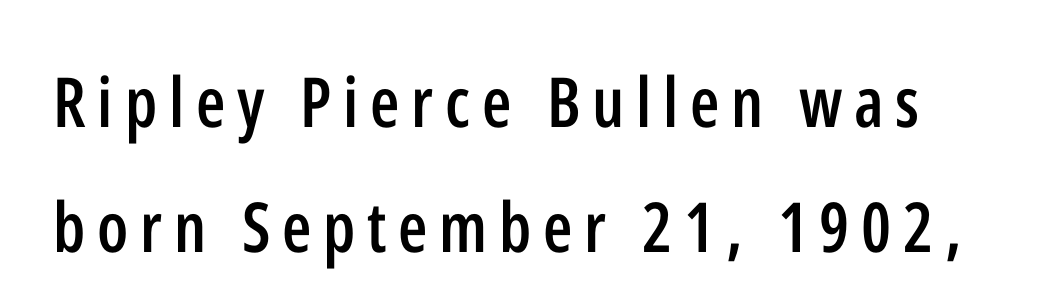
{"serif": "no", "italic": "no", "bold": "semi", "weight": "semibold", "width": "condensed", "stroke_contrast": "low", "x_height": "medium", "monospaced": "no", "underline": "no", "line_spacing_ratio": 1.81, "glyph_px": 69}
